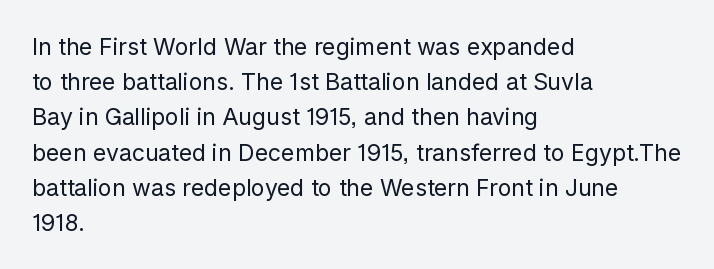
{"italic": "no", "bold": "no", "underline": "no", "align": "left", "line_spacing": "normal", "line_spacing_ratio": 1.53, "letter_spacing": "normal", "letter_spacing_em": 0.0, "glyph_px": 23}
